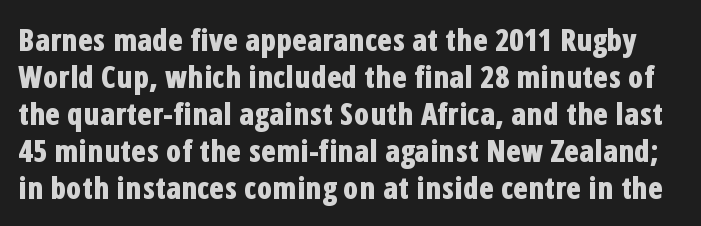
Q: Is the text bold? A: Yes.
Q: Is the text italic (slanted)? A: No, it is upright.
Q: Is the typeface a serif or a sans-serif typeface? A: Sans-serif.
Q: Is the text underlined? A: No.
Q: Is the spacing between letters normal or unusually wide? A: Normal.
Q: Width (condensed, normal, or wide)? A: Condensed.
Q: Stroke contrast? A: Low.
Q: x-height? A: Medium.
Q: Monospaced? A: No.
